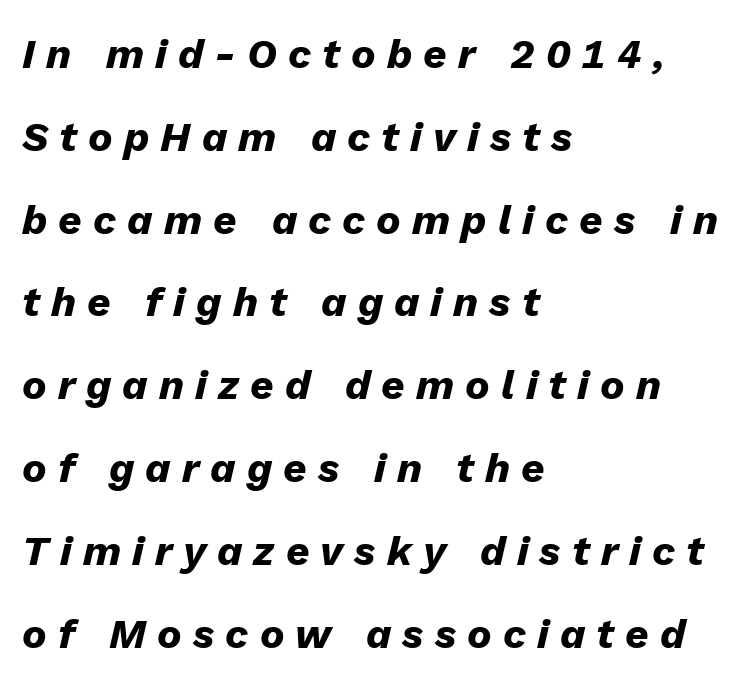
Casual observation: everything's shoved over to the left. Words float on clear page, feet unadorned. These words are printed bold, with thick strokes throughout. Line spacing here is loose.
